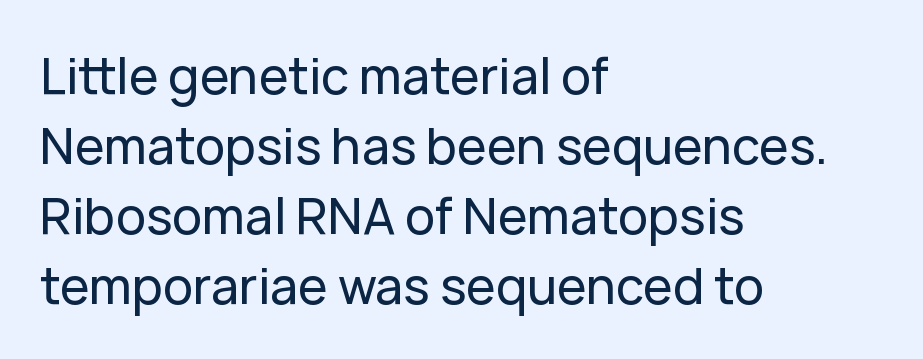
The text was rendered using a sans face with plain stroke endings. The tracking reads as untouched default to a designer's eye. Rows of type keep a routine distance in the vertical direction. A roman cut, with each character standing at attention. Here the designer chose a conventional face with non-uniform glyph widths.
